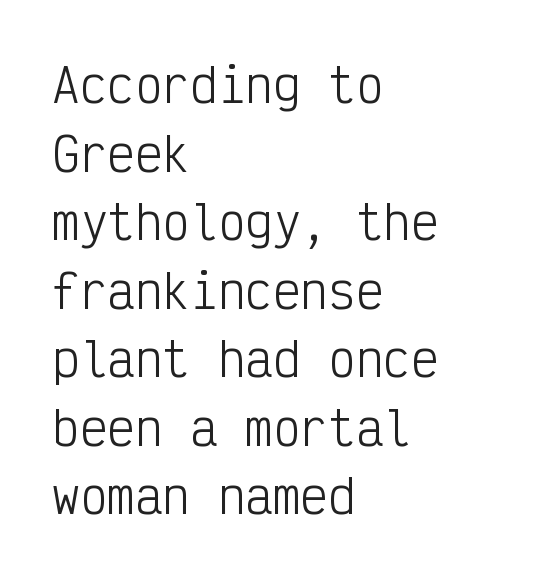
These lines are set flush left with a ragged right edge. The passage shown stacks its lines at a standard gap. The letters sit at their default tracking, neither squeezed nor spread. On a weight scale, this lands at 450 or below. Think of a typewriter: that constant character pitch is what you see here.
